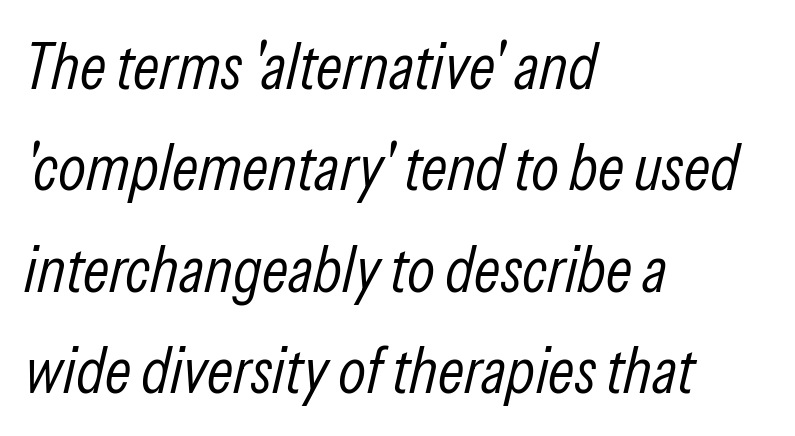
{"italic": "yes", "lean": "right", "slant_degrees": 13, "bold": "no", "weight": "light", "width": "condensed", "stroke_contrast": "low", "x_height": "medium", "monospaced": "no", "underline": "no", "align": "left", "line_spacing": "normal", "line_spacing_ratio": 1.56, "letter_spacing": "normal", "letter_spacing_em": 0.0, "glyph_px": 65}
